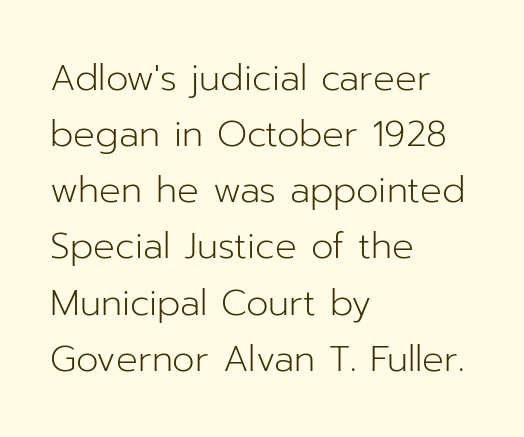
The image shows 36 px light sans-serif type, upright; set left-aligned, normal line spacing (1.56x), normal letter spacing, not underlined; low stroke contrast and a medium x-height.
